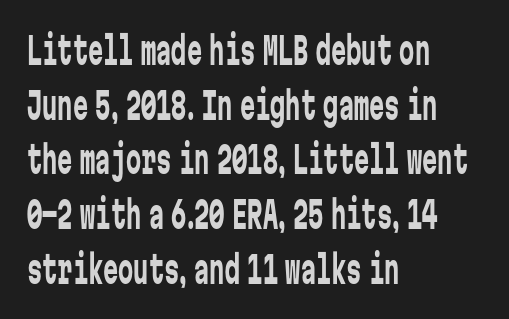
Q: Is the text bold? A: No.
Q: Is the text italic (slanted)? A: No, it is upright.
Q: Is the typeface a serif or a sans-serif typeface? A: Sans-serif.
Q: Is the text underlined? A: No.
Q: How is the paragraph aligned? A: Left-aligned.
Q: Is the spacing between letters normal or unusually wide? A: Normal.
Q: Is the spacing between lines tight, normal or loose? A: Normal.
Q: Width (condensed, normal, or wide)? A: Condensed.
Q: Stroke contrast? A: Low.
Q: x-height? A: Medium.
Q: Monospaced? A: Yes.
